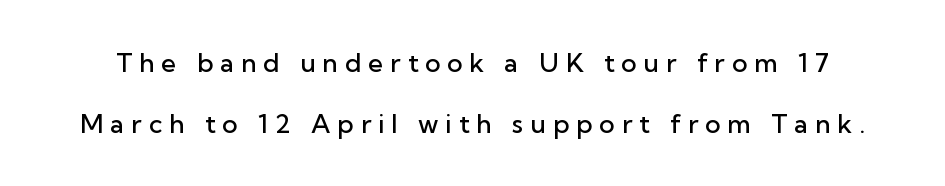
The image shows 26 px text type, upright; set loose line spacing (2.33x), unusually wide letter spacing (+0.27 em), not underlined.
